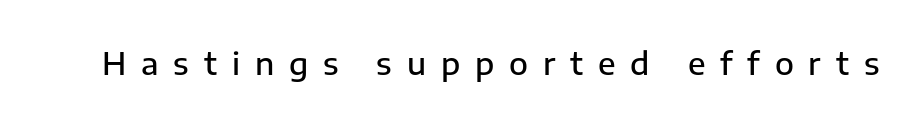
{"serif": "no", "italic": "no", "bold": "semi", "weight": "semibold", "width": "normal", "stroke_contrast": "low", "x_height": "medium", "monospaced": "no", "underline": "no", "letter_spacing": "wide", "letter_spacing_em": 0.48, "glyph_px": 31}
